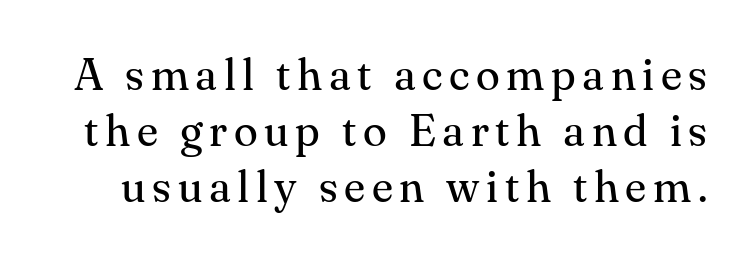
I'd call this a serif setting — the letters wear small feet. Vertical stems look standard width or narrower in stroke. These lines are rendered in a variable-pitch font. If you measured baseline to baseline, you'd find a middling distance.
